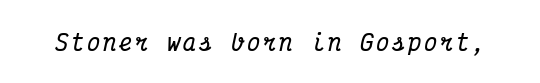
The glyphs have the mass of a bold cut. These lines were composed using italics. Underlining? Definitely not there.
